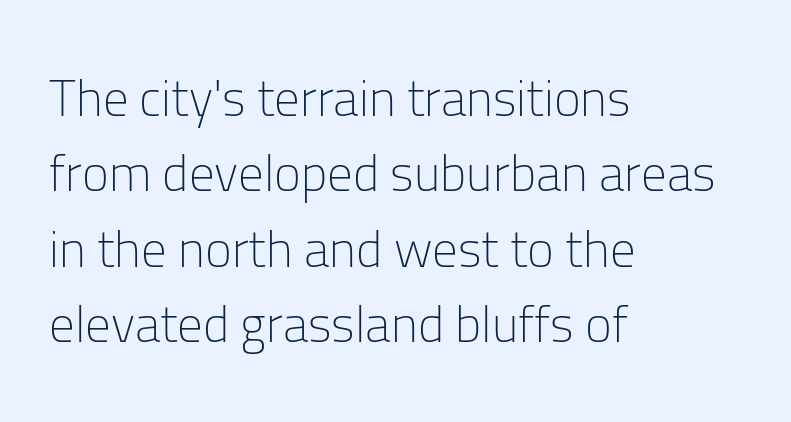
Q: Is the text bold? A: No.
Q: Is the text italic (slanted)? A: No, it is upright.
Q: Is the typeface a serif or a sans-serif typeface? A: Sans-serif.
Q: Is the text underlined? A: No.
Q: How is the paragraph aligned? A: Left-aligned.
Q: Is the spacing between letters normal or unusually wide? A: Normal.
Q: Is the spacing between lines tight, normal or loose? A: Normal.
Q: Width (condensed, normal, or wide)? A: Normal.
Q: Stroke contrast? A: Low.
Q: x-height? A: Medium.
Q: Monospaced? A: No.
